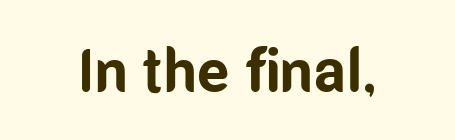
The image shows 61 px bold, condensed sans-serif type, upright; set normal letter spacing, not underlined; low stroke contrast and a medium x-height.
